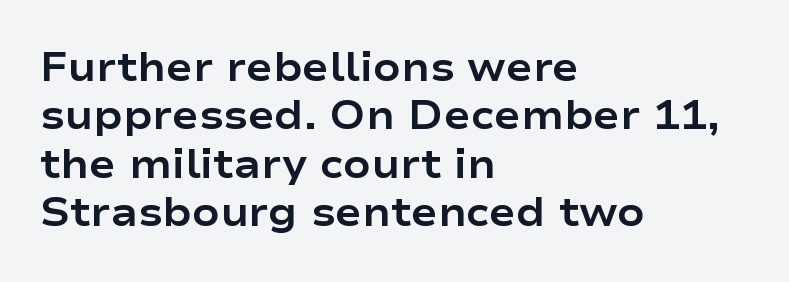
The image shows 40 px bold, wide sans-serif type, upright; set left-aligned, line spacing 1.21x, normal letter spacing, not underlined; low stroke contrast and a medium x-height.
